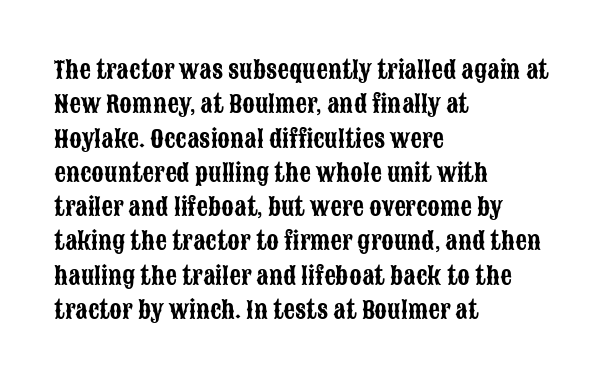
The image shows 23 px text type, upright; set left-aligned, normal line spacing (1.49x), normal letter spacing, not underlined.
